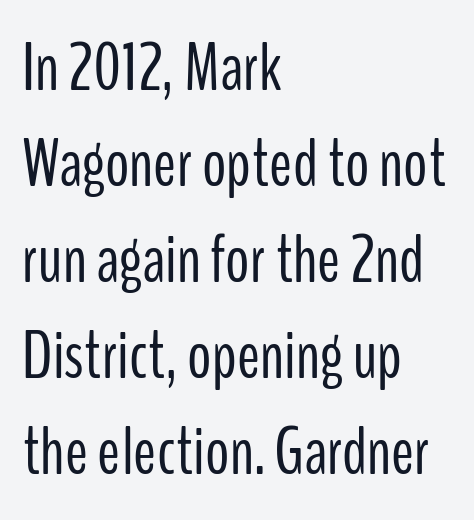
Q: Is the text bold? A: No.
Q: Is the text italic (slanted)? A: No, it is upright.
Q: Is the typeface a serif or a sans-serif typeface? A: Sans-serif.
Q: Is the text underlined? A: No.
Q: How is the paragraph aligned? A: Left-aligned.
Q: Is the spacing between letters normal or unusually wide? A: Normal.
Q: Is the spacing between lines tight, normal or loose? A: Normal.
Q: Width (condensed, normal, or wide)? A: Condensed.
Q: Stroke contrast? A: Low.
Q: x-height? A: Medium.
Q: Monospaced? A: No.
